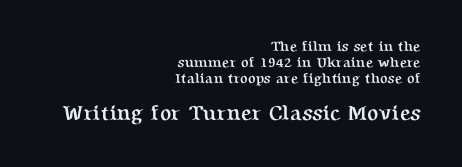
Glance below the letters and you will spot only blank space. Does the bottom block carry the larger type? Yes, it does. Tightly led — the rows are bunched. Set as a true bold cut, around the 700 mark. This is the regular roman posture of the typeface.
